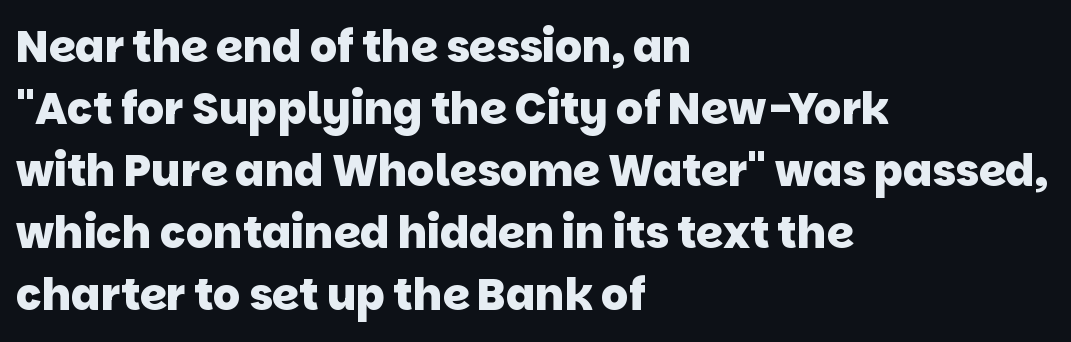
{"serif": "no", "bold": "yes", "weight": "heavy", "width": "normal", "stroke_contrast": "low", "x_height": "large", "monospaced": "no", "underline": "no", "align": "left", "line_spacing": "normal", "line_spacing_ratio": 1.44, "letter_spacing": "normal", "letter_spacing_em": 0.0, "glyph_px": 43}
